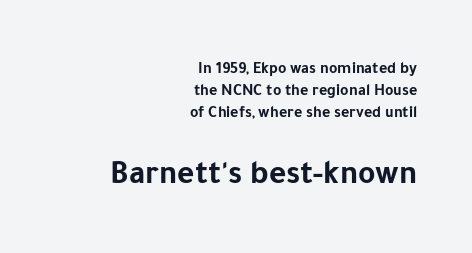
The image shows 33 px bold sans-serif type, upright; set right-aligned, normal line spacing (1.36x), normal letter spacing, not underlined; the second (bottom) block is 2.06x larger; low stroke contrast and a medium x-height.
